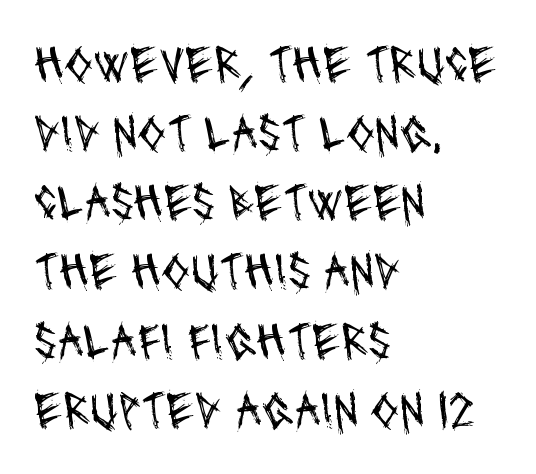
The image shows 52 px regular-weight, condensed sans-serif type; set left-aligned, normal line spacing (1.33x), normal letter spacing, not underlined; medium stroke contrast and a large x-height.
